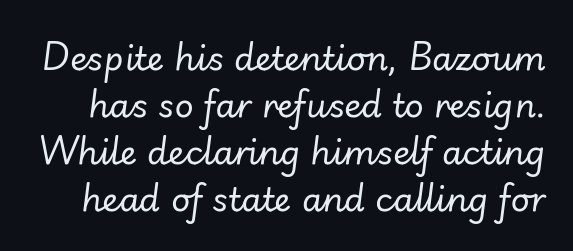
The image shows 33 px regular-weight type, italic (leaning right); set normal line spacing (1.42x), normal letter spacing, not underlined; low stroke contrast and a small x-height.
